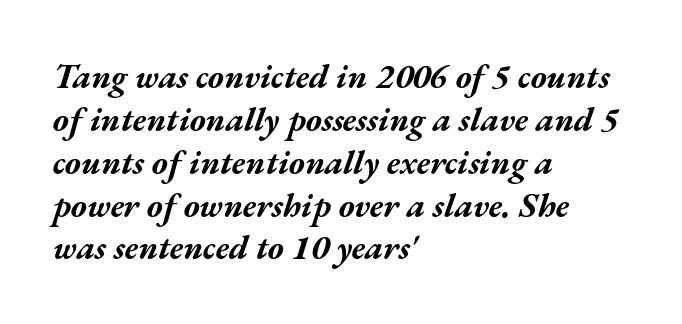
Q: Is the text bold? A: Yes.
Q: Is the text italic (slanted)? A: Yes, it leans right by about 17 degrees.
Q: Is the text underlined? A: No.
Q: How is the paragraph aligned? A: Left-aligned.
Q: Is the spacing between letters normal or unusually wide? A: Normal.
Q: Is the spacing between lines tight, normal or loose? A: Normal.
Q: Width (condensed, normal, or wide)? A: Wide.
Q: Stroke contrast? A: Medium.
Q: x-height? A: Medium.
Q: Monospaced? A: No.
